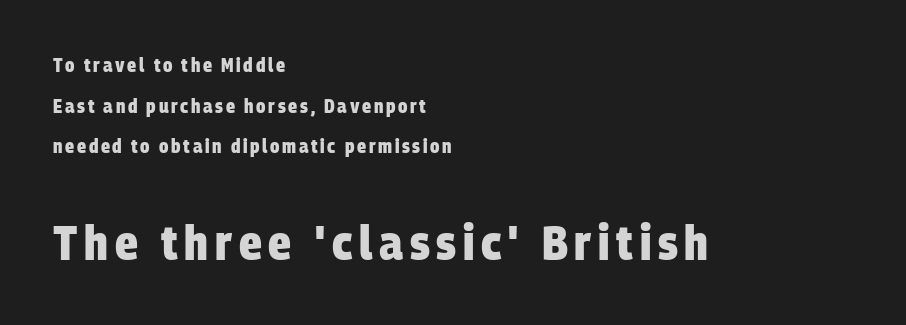
Q: Is the text bold? A: Yes.
Q: Is the typeface a serif or a sans-serif typeface? A: Sans-serif.
Q: Is the text underlined? A: No.
Q: How is the paragraph aligned? A: Left-aligned.
Q: Is the spacing between lines tight, normal or loose? A: Loose.
Q: Which block of text is set in a larger size, the first (top) or the second (bottom)? A: The second (bottom) one.
Q: Width (condensed, normal, or wide)? A: Condensed.
Q: Stroke contrast? A: Low.
Q: x-height? A: Large.
Q: Monospaced? A: No.
